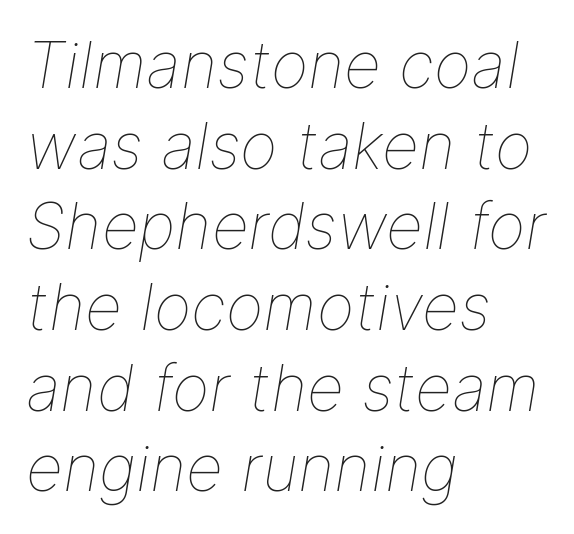
Line beginnings align vertically; line endings do not. The string is rendered with underlining switched off. The rendering uses natural spacing where letterforms have individual widths. The leading is moderate, giving the passage an even texture. Compared with a typical body face, this is equally light or lighter still. The type is set solid horizontally, with unmodified tracking.
